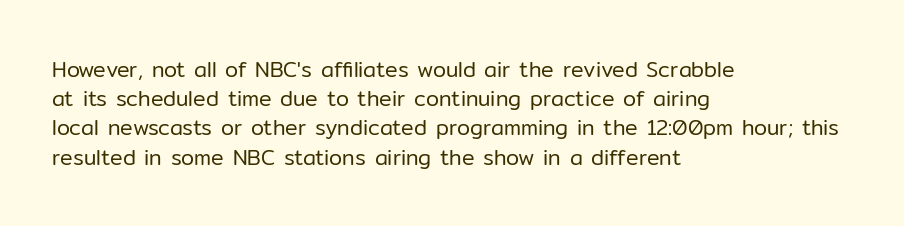
Tracking here is standard; glyphs follow each other at the usual distance. Heft: none added — not bold. These lines are set flush left with a ragged right edge. The letters stand straight up with perfectly vertical stems. Has an underline been added? It has not.
